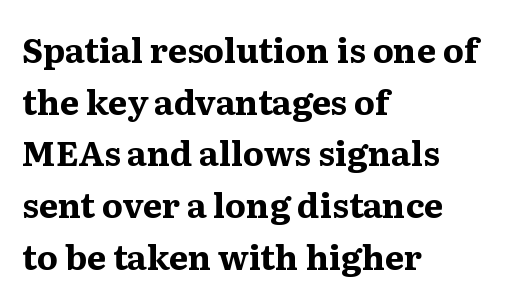
{"serif": "yes", "italic": "no", "bold": "yes", "weight": "bold", "width": "normal", "stroke_contrast": "medium", "x_height": "medium", "monospaced": "no", "underline": "no", "align": "left", "line_spacing": "normal", "line_spacing_ratio": 1.52, "letter_spacing": "normal", "letter_spacing_em": 0.0, "glyph_px": 34}
